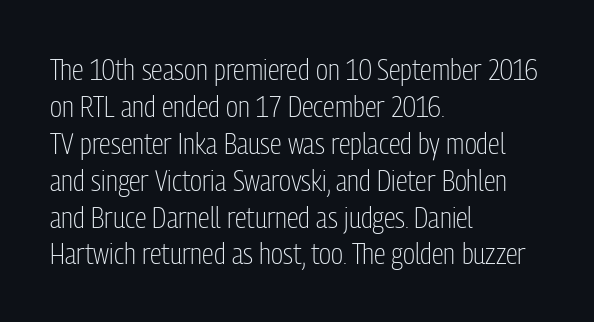
The image shows 30 px light, condensed sans-serif type, upright; set left-aligned, line spacing 1.23x, normal letter spacing, not underlined; low stroke contrast and a medium x-height.
